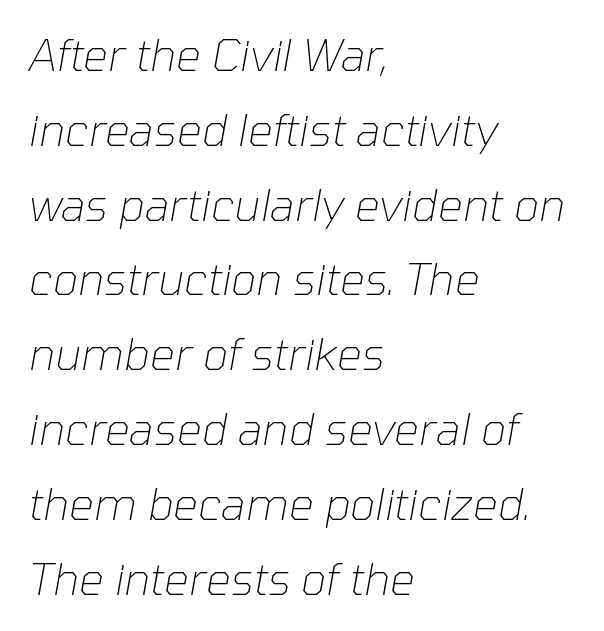
The image shows 44 px thin type, italic (leaning right); set left-aligned, normal line spacing (1.7x), normal letter spacing, not underlined; low stroke contrast and a medium x-height.
